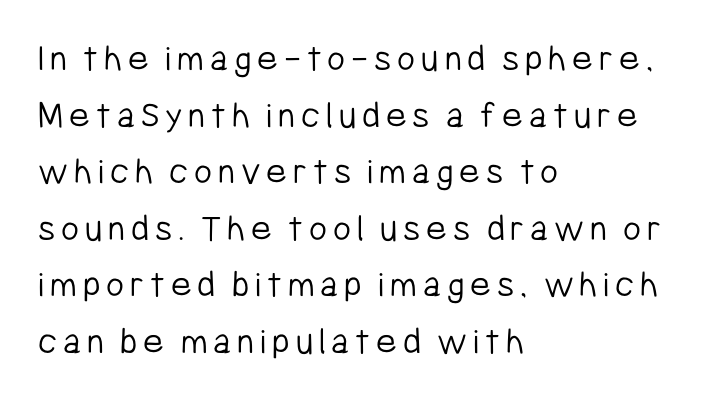
Q: Is the text bold? A: No.
Q: Is the text italic (slanted)? A: No, it is upright.
Q: Is the typeface a serif or a sans-serif typeface? A: Sans-serif.
Q: Is the text underlined? A: No.
Q: How is the paragraph aligned? A: Left-aligned.
Q: Is the spacing between lines tight, normal or loose? A: Normal.
Q: Width (condensed, normal, or wide)? A: Condensed.
Q: Stroke contrast? A: Low.
Q: x-height? A: Medium.
Q: Monospaced? A: No.
